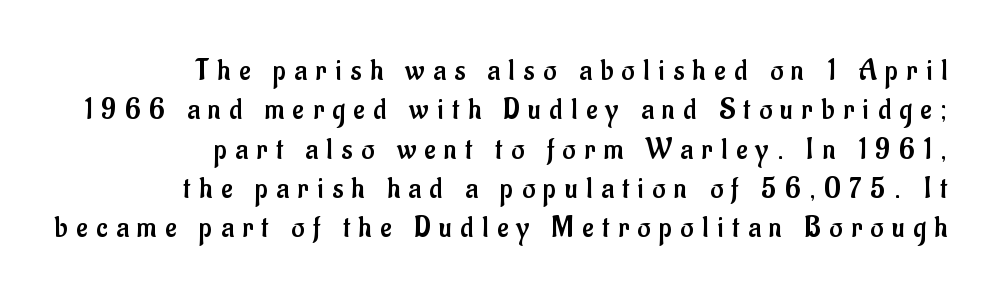
The image shows 31 px regular-weight, condensed sans-serif type, upright; set right-aligned, normal line spacing (1.27x), unusually wide letter spacing (+0.28 em), not underlined; low stroke contrast and a small x-height.
